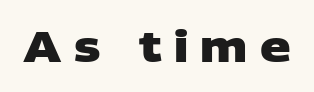
Substantial extra tracking has been applied to these lines. Words float on clear page, feet unadorned. Looks like regular typesetting: each glyph gets only the width it needs. Students, this is bold: see how much ink each stroke carries. Stroke terminals: plain, sans-serif.
